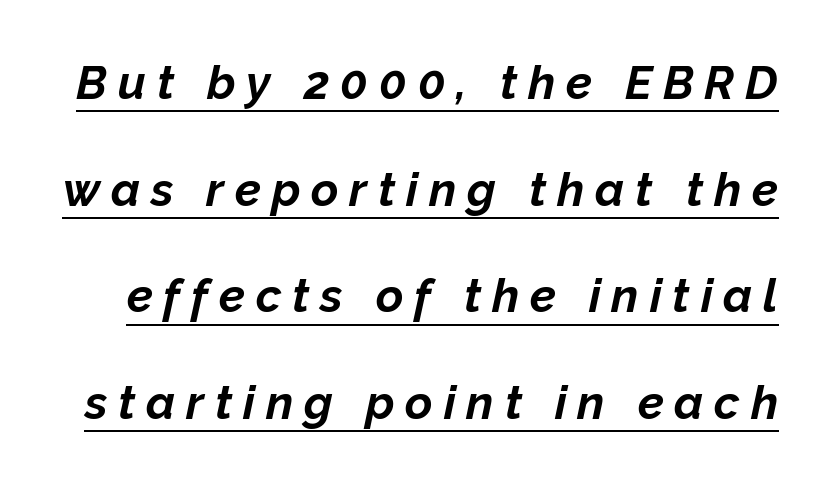
The words here are underlined. An italicized treatment has been applied to the whole sample. Does the leading feel generous? Absolutely, it's lavish. A typesetter would call this proportional, since set widths differ per character.
